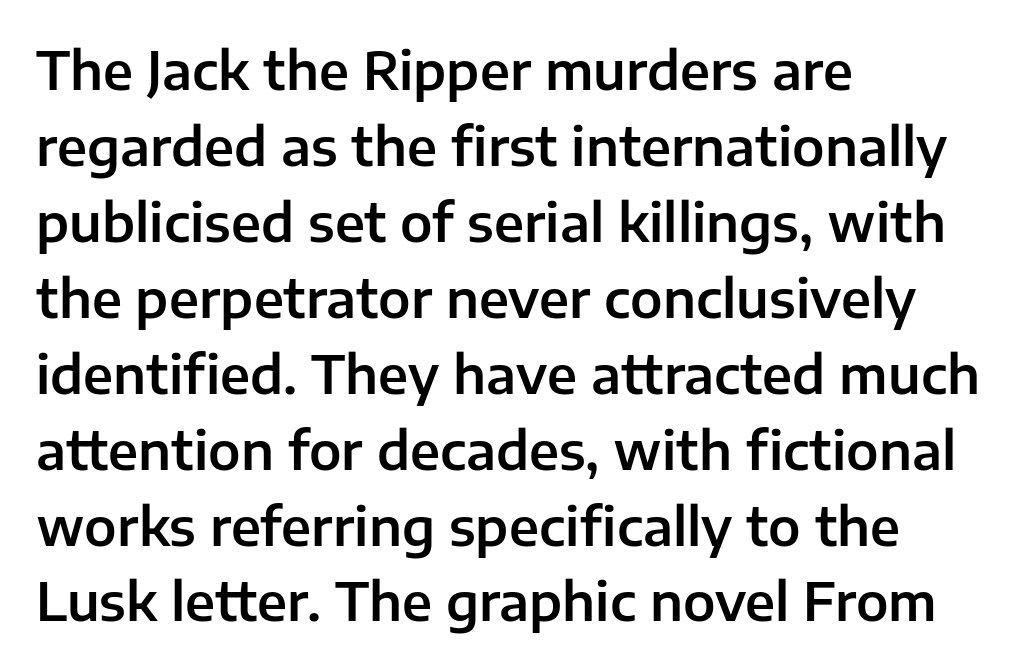
{"serif": "no", "italic": "no", "width": "normal", "stroke_contrast": "low", "x_height": "medium", "monospaced": "no", "underline": "no", "align": "left", "line_spacing": "normal", "line_spacing_ratio": 1.46, "letter_spacing": "normal", "letter_spacing_em": 0.0, "glyph_px": 52}
